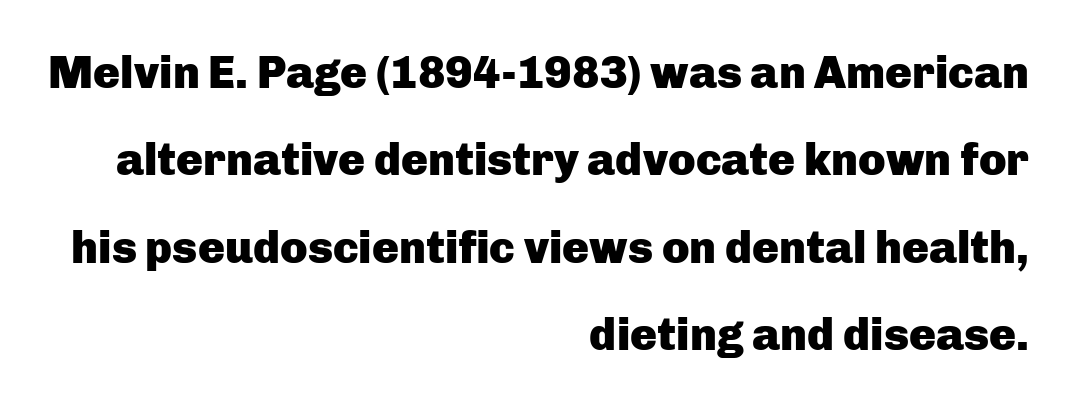
The image shows 45 px heavy sans-serif type, upright; set right-aligned, loose line spacing (1.94x), normal letter spacing, not underlined; low stroke contrast and a medium x-height.
